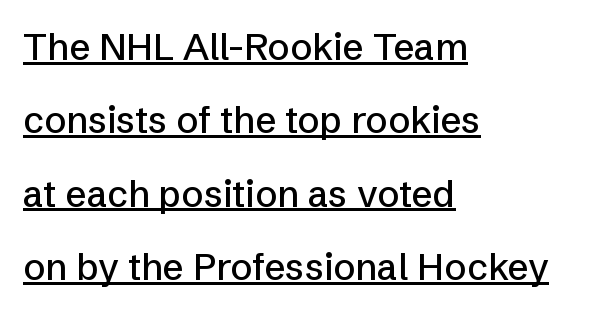
Here the designer chose a conventional face with non-uniform glyph widths. Baseline-to-baseline distance is far greater than the letter height. Typographically, this falls in the sans-serif category. Posture: vertical. Line beginnings align vertically; line endings do not.
